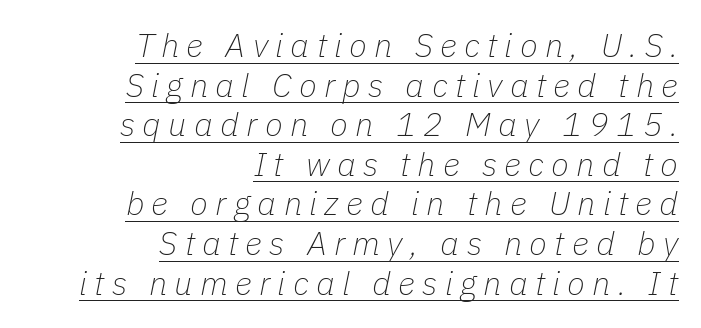
{"italic": "yes", "lean": "right", "slant_degrees": 11, "bold": "no", "weight": "thin", "width": "normal", "stroke_contrast": "low", "x_height": "medium", "monospaced": "no", "underline": "yes", "align": "right", "line_spacing_ratio": 1.2, "letter_spacing": "wide", "letter_spacing_em": 0.22, "glyph_px": 33}
